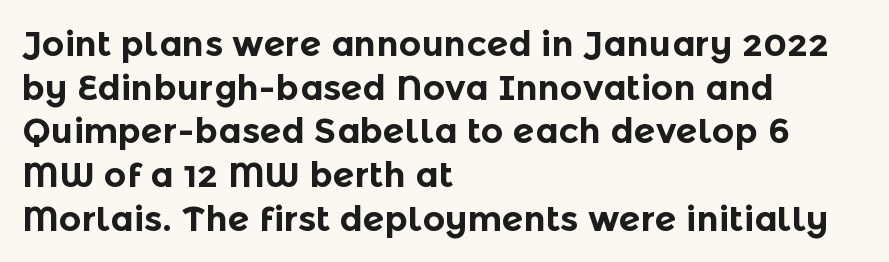
The image shows 35 px bold sans-serif type, upright; set left-aligned, normal line spacing (1.25x), normal letter spacing, not underlined; a medium x-height.
